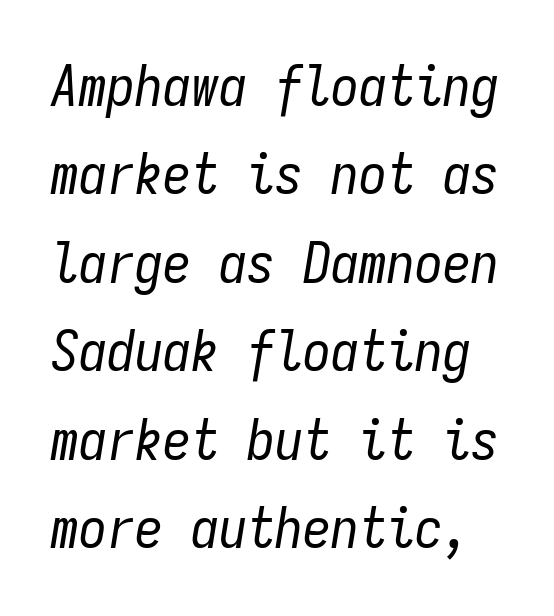
Q: Is the text bold? A: No.
Q: Is the text italic (slanted)? A: Yes, it leans right by about 9 degrees.
Q: Is the text underlined? A: No.
Q: Is the spacing between letters normal or unusually wide? A: Normal.
Q: Is the spacing between lines tight, normal or loose? A: Normal.
Q: Width (condensed, normal, or wide)? A: Condensed.
Q: Stroke contrast? A: Low.
Q: x-height? A: Medium.
Q: Monospaced? A: Yes.
